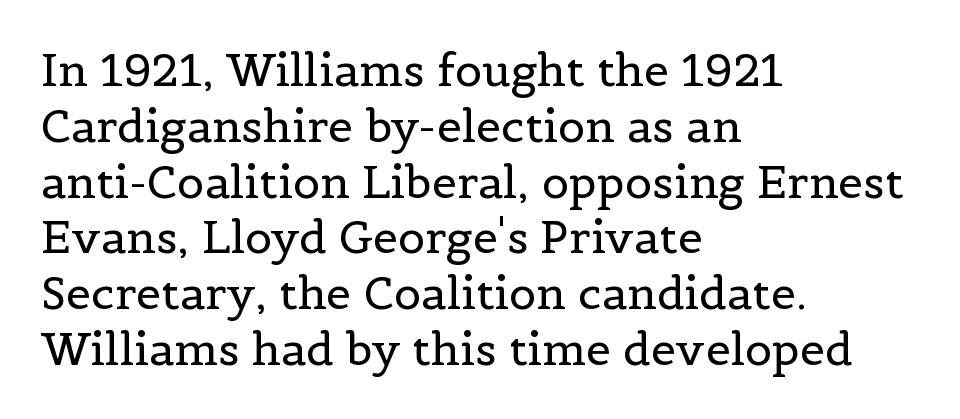
{"serif": "yes", "italic": "no", "bold": "no", "weight": "regular", "width": "normal", "x_height": "medium", "monospaced": "no", "underline": "no", "align": "left", "line_spacing_ratio": 1.24, "letter_spacing": "normal", "letter_spacing_em": 0.0, "glyph_px": 45}
